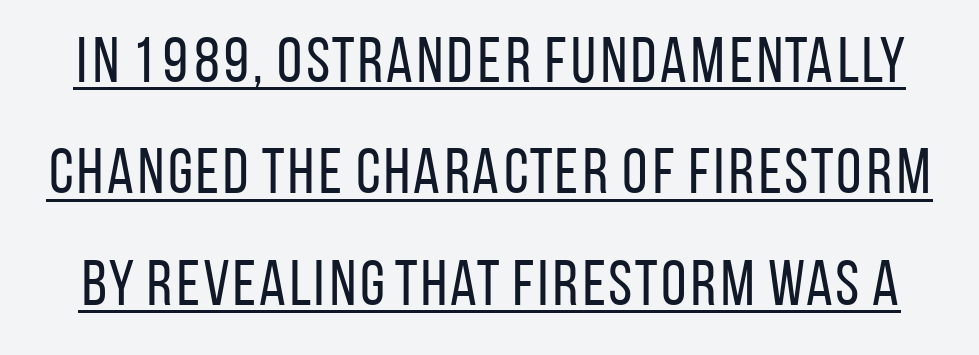
The image shows 64 px regular-weight, condensed sans-serif type, upright; set line spacing 1.74x, normal letter spacing, underlined; low stroke contrast and a large x-height.
